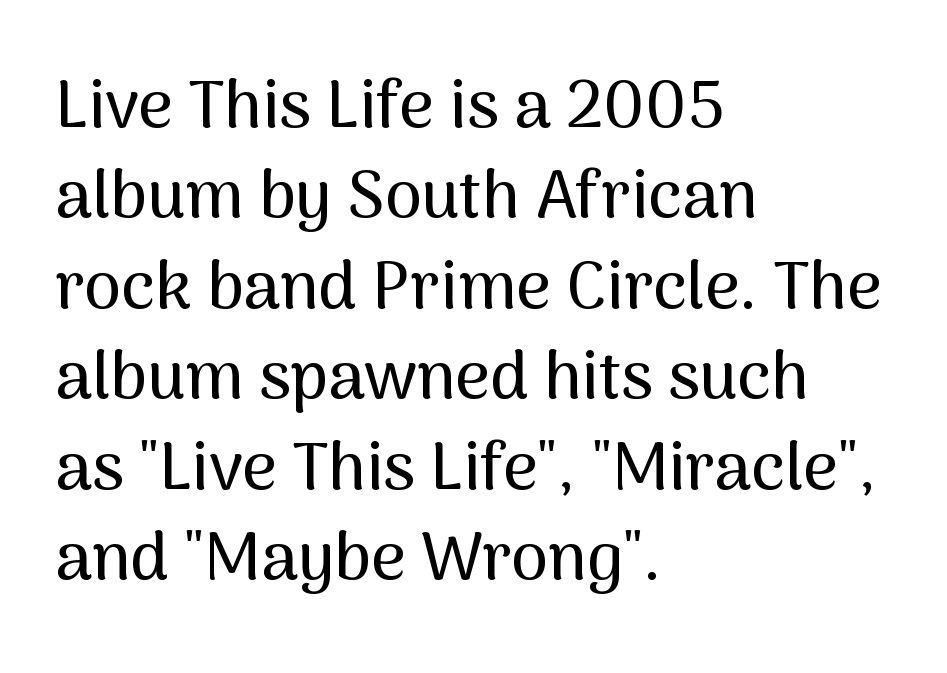
Regarding serifs, this sample does without them. The passage shown has conventional tracking throughout. The passage shown stacks its lines at a standard gap. Spacing verdict: proportional, widths tailored to each character. In CSS terms this would be text-align: left.
